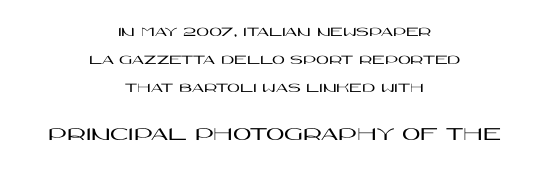
The image shows 20 px text type, upright; set centered, loose line spacing (2.01x), normal letter spacing, not underlined; the second (bottom) block is 1.43x larger.
